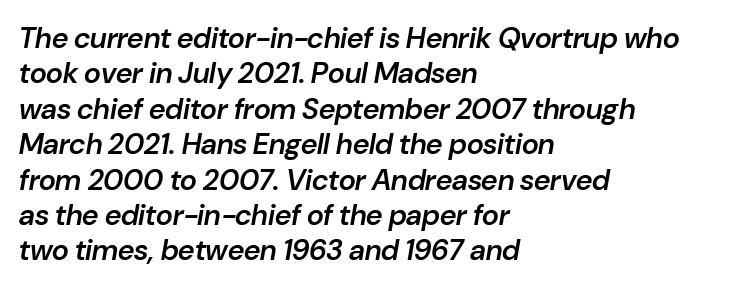
Here the designer chose a conventional face with non-uniform glyph widths. This rendering leaves character spacing at its baseline value. Check under the words: just untouched page. The strokes are fattened partway — semibold, not bold. Looking at the ascenders, they clearly lean.
